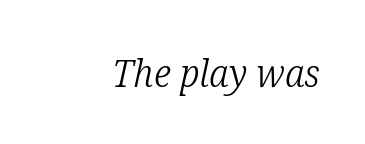
The image shows 39 px light, condensed serif type, italic (leaning right); set normal letter spacing, not underlined; low stroke contrast and a medium x-height.
